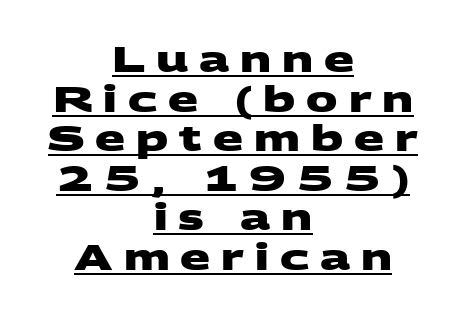
{"serif": "no", "bold": "yes", "weight": "heavy", "width": "wide", "stroke_contrast": "medium", "x_height": "large", "monospaced": "no", "underline": "yes", "align": "center", "line_spacing": "tight", "line_spacing_ratio": 1.13, "letter_spacing": "wide", "letter_spacing_em": 0.31, "glyph_px": 35}
